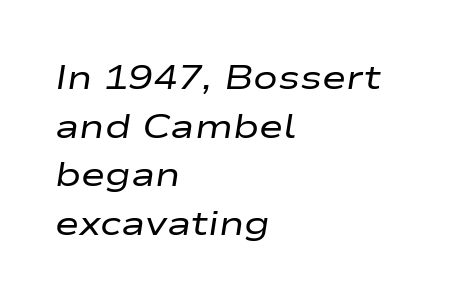
{"italic": "yes", "lean": "right", "slant_degrees": 9, "bold": "no", "weight": "regular", "width": "wide", "stroke_contrast": "low", "x_height": "medium", "monospaced": "no", "underline": "no", "align": "left", "line_spacing": "normal", "line_spacing_ratio": 1.47, "letter_spacing": "normal", "letter_spacing_em": 0.0, "glyph_px": 33}
